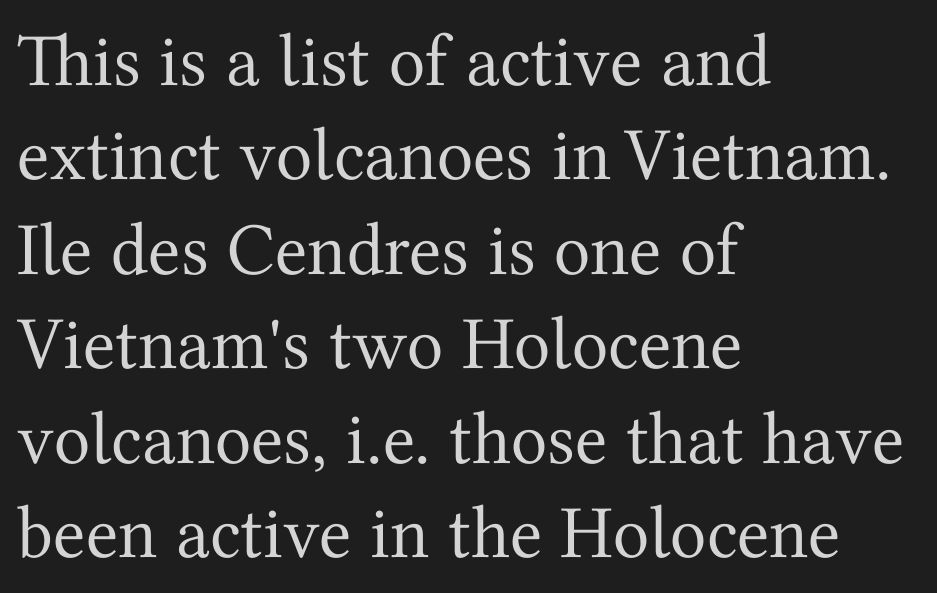
The image shows 75 px regular-weight serif type, upright; set left-aligned, normal line spacing (1.26x), normal letter spacing, not underlined; medium stroke contrast and a medium x-height.
